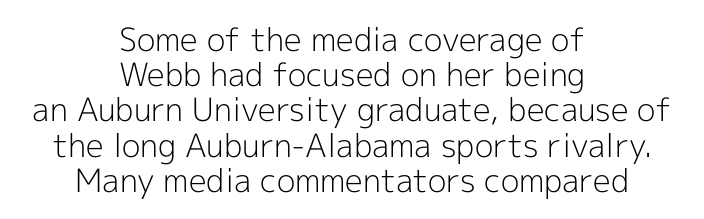
Q: Is the text bold? A: No.
Q: Is the text italic (slanted)? A: No, it is upright.
Q: Is the typeface a serif or a sans-serif typeface? A: Sans-serif.
Q: Is the text underlined? A: No.
Q: How is the paragraph aligned? A: Centered.
Q: Is the spacing between letters normal or unusually wide? A: Normal.
Q: Is the spacing between lines tight, normal or loose? A: Tight.
Q: Width (condensed, normal, or wide)? A: Normal.
Q: x-height? A: Medium.
Q: Monospaced? A: No.
